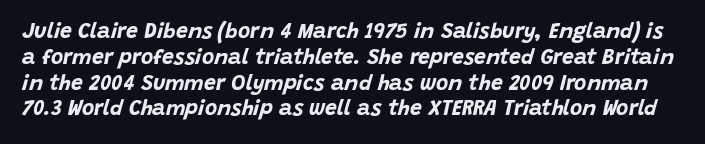
Lines of text with bare space underneath. How are the letters spaced? Ordinarily, with no added tracking. This is oblique type, the kind used for emphasis or titles. You'd pick this weight for a headline — it's a proper bold.
